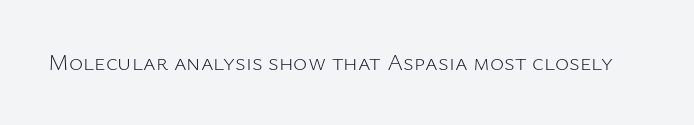
The image shows 24 px text type, upright; set normal letter spacing, not underlined.
